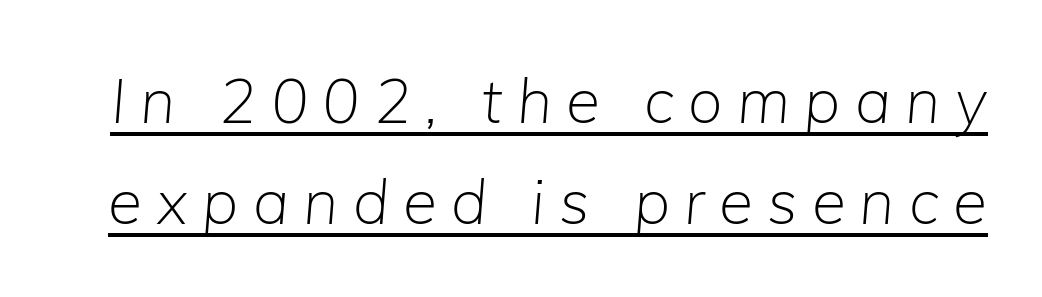
Q: Is the text bold? A: No.
Q: Is the text italic (slanted)? A: Yes, it leans right by about 5 degrees.
Q: Is the text underlined? A: Yes.
Q: Is the spacing between letters normal or unusually wide? A: Unusually wide.
Q: Is the spacing between lines tight, normal or loose? A: Normal.
Q: Width (condensed, normal, or wide)? A: Normal.
Q: Stroke contrast? A: Low.
Q: x-height? A: Medium.
Q: Monospaced? A: No.
